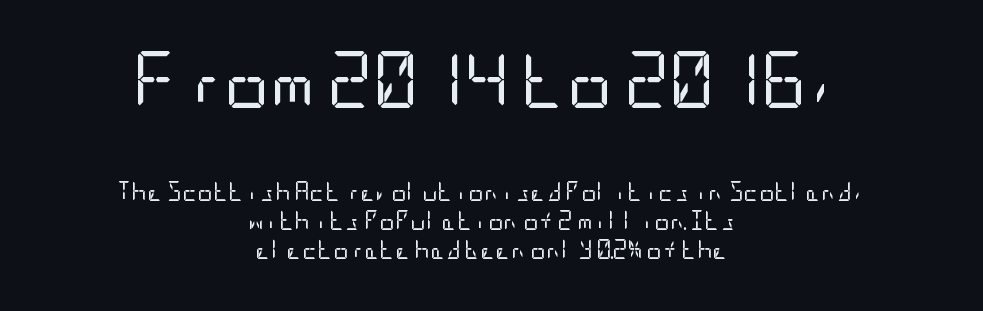
{"serif": "no", "italic": "no", "bold": "no", "weight": "regular", "width": "condensed", "stroke_contrast": "low", "x_height": "large", "underline": "no", "align": "center", "line_spacing": "normal", "line_spacing_ratio": 1.52, "letter_spacing": "normal", "letter_spacing_em": 0.0, "larger_block": "first", "size_ratio": 2.95, "glyph_px": 56}
